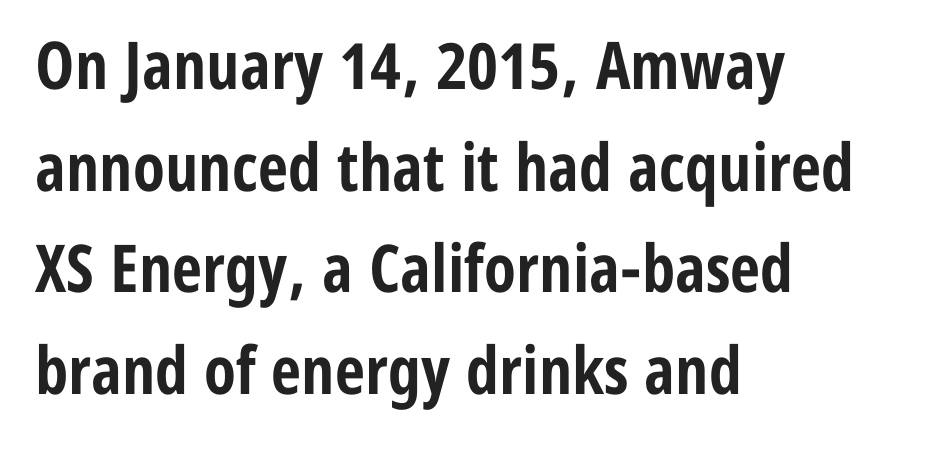
These lines stack with their left ends in a neat column. Descenders are the only things crossing below the line. This block has exactly the height ordinary leading produces. Between one letter and the next there's only the usual sliver of space. What kind of face is this? One without serifs — a sans. Notice how thick the strokes are: this is what a full bold looks like.
